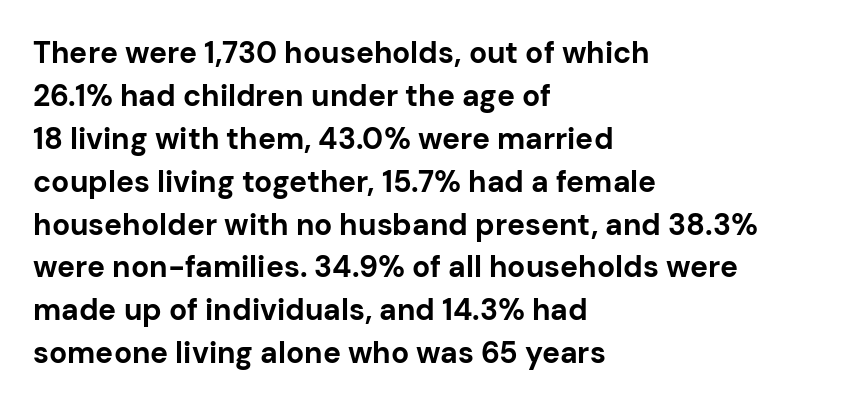
Q: Is the text bold? A: Yes.
Q: Is the text italic (slanted)? A: No, it is upright.
Q: Is the typeface a serif or a sans-serif typeface? A: Sans-serif.
Q: Is the text underlined? A: No.
Q: How is the paragraph aligned? A: Left-aligned.
Q: Is the spacing between letters normal or unusually wide? A: Normal.
Q: Is the spacing between lines tight, normal or loose? A: Normal.
Q: Width (condensed, normal, or wide)? A: Normal.
Q: Stroke contrast? A: Low.
Q: x-height? A: Medium.
Q: Monospaced? A: No.
